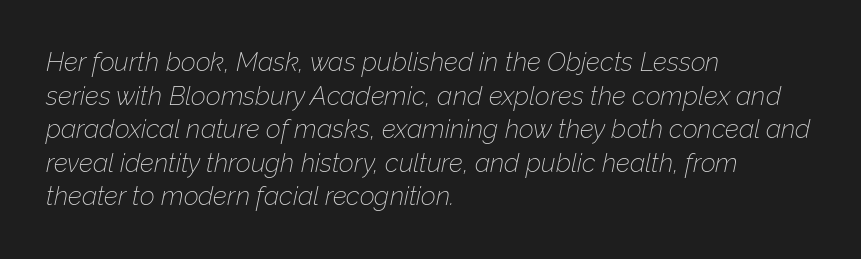
Q: Is the text bold? A: No.
Q: Is the text italic (slanted)? A: Yes, it leans right by about 12 degrees.
Q: Is the text underlined? A: No.
Q: How is the paragraph aligned? A: Left-aligned.
Q: Is the spacing between letters normal or unusually wide? A: Normal.
Q: Is the spacing between lines tight, normal or loose? A: Normal.
